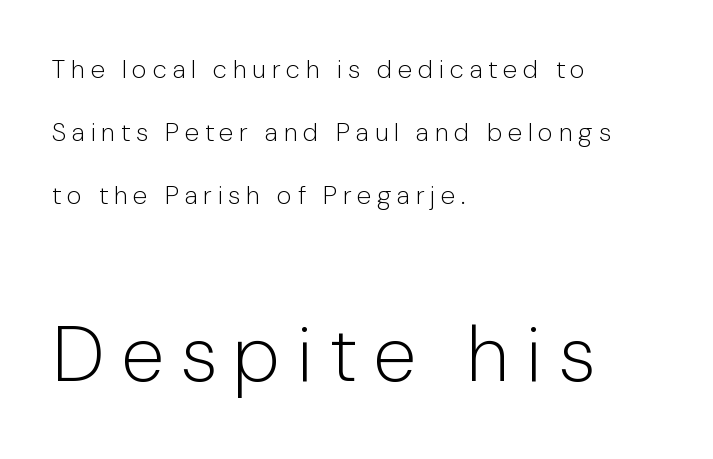
{"serif": "no", "italic": "no", "bold": "no", "weight": "light", "width": "normal", "stroke_contrast": "low", "x_height": "medium", "monospaced": "no", "underline": "no", "align": "left", "line_spacing": "loose", "line_spacing_ratio": 2.42, "letter_spacing": "wide", "letter_spacing_em": 0.21, "larger_block": "second", "size_ratio": 3.0, "glyph_px": 78}
